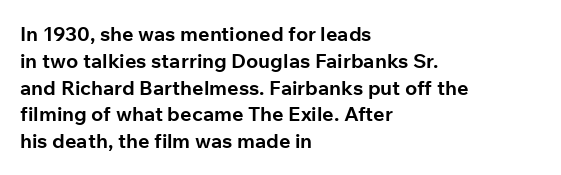
The image shows 20 px bold type, upright; set left-aligned, normal line spacing (1.34x), normal letter spacing, not underlined.
